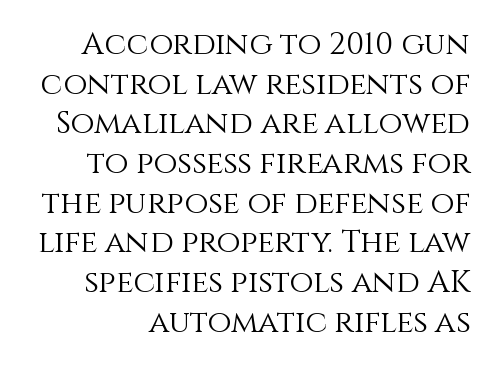
Ascenders rise straight up at ninety degrees. Vertical spacing — default. These glyphs show unthickened strokes, regular width or finer. Characters follow at the spacing the type designer built in. The area under the type is left untouched.
